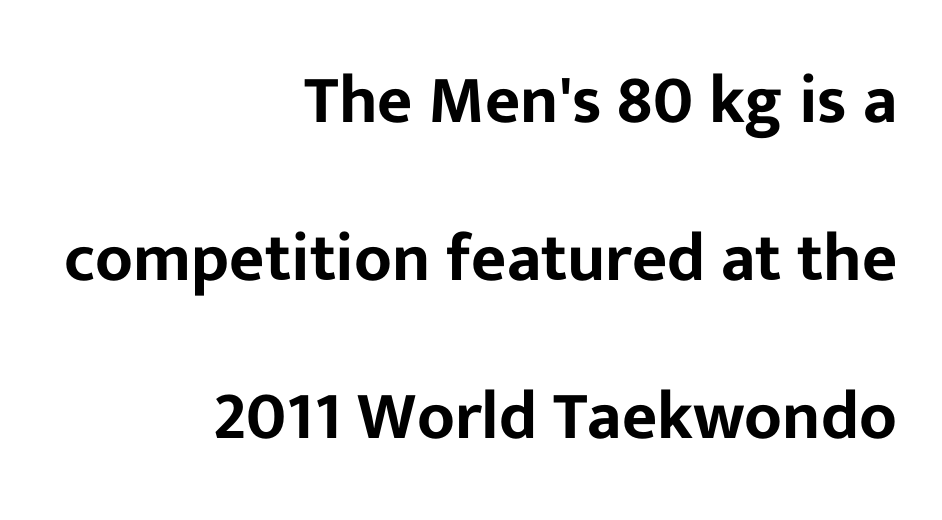
The image shows 68 px sans-serif type, upright; set right-aligned, loose line spacing (2.32x), normal letter spacing, not underlined; low stroke contrast and a medium x-height.
